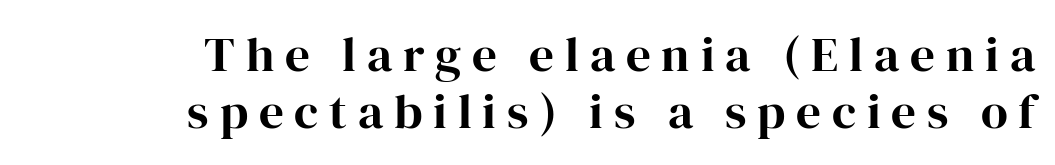
{"serif": "yes", "italic": "no", "bold": "yes", "weight": "bold", "width": "normal", "stroke_contrast": "high", "x_height": "medium", "monospaced": "no", "underline": "no", "align": "right", "line_spacing_ratio": 1.16, "letter_spacing": "wide", "letter_spacing_em": 0.22, "glyph_px": 49}
